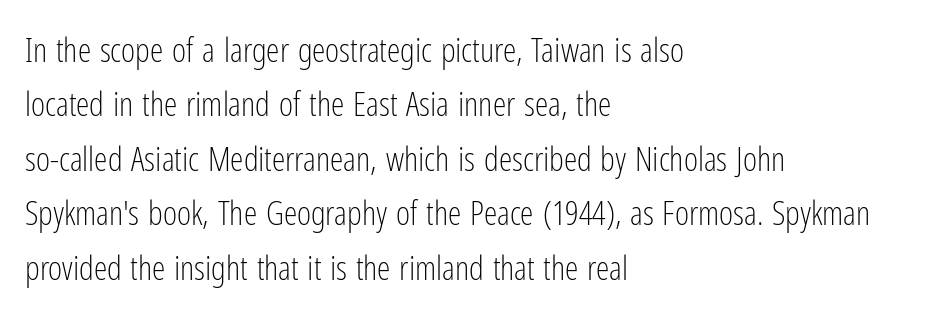
Spacing verdict: proportional, widths tailored to each character. Notice how the passage keeps a crisp vertical edge on the left only. When letters stand straight like this, we call the style roman or upright. Rule under the text: the space is simply empty. Think standard paragraph weight, or any step lighter than that. Note: no serifs on the glyphs.
